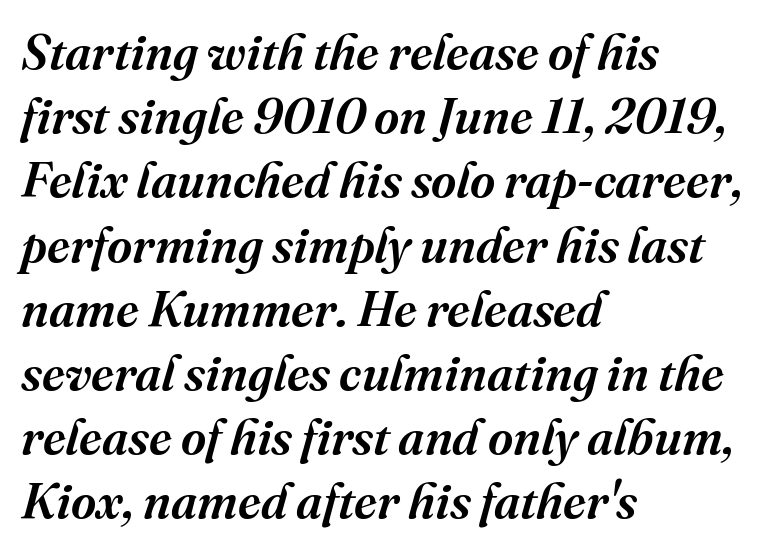
Q: Is the text italic (slanted)? A: Yes, it leans right by about 16 degrees.
Q: Is the typeface a serif or a sans-serif typeface? A: Serif.
Q: Is the text underlined? A: No.
Q: How is the paragraph aligned? A: Left-aligned.
Q: Is the spacing between letters normal or unusually wide? A: Normal.
Q: Is the spacing between lines tight, normal or loose? A: Normal.
Q: Width (condensed, normal, or wide)? A: Normal.
Q: Stroke contrast? A: Medium.
Q: x-height? A: Medium.
Q: Monospaced? A: No.
